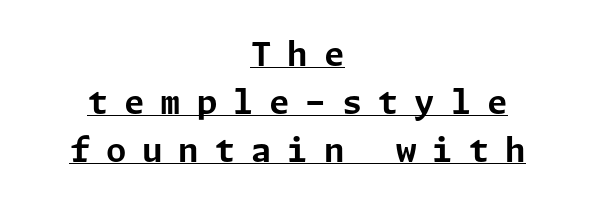
Q: Is the text bold? A: Yes.
Q: Is the text italic (slanted)? A: No, it is upright.
Q: Is the typeface a serif or a sans-serif typeface? A: Sans-serif.
Q: Is the text underlined? A: Yes.
Q: How is the paragraph aligned? A: Centered.
Q: Is the spacing between letters normal or unusually wide? A: Unusually wide.
Q: Is the spacing between lines tight, normal or loose? A: Normal.
Q: Width (condensed, normal, or wide)? A: Normal.
Q: Stroke contrast? A: Low.
Q: x-height? A: Medium.
